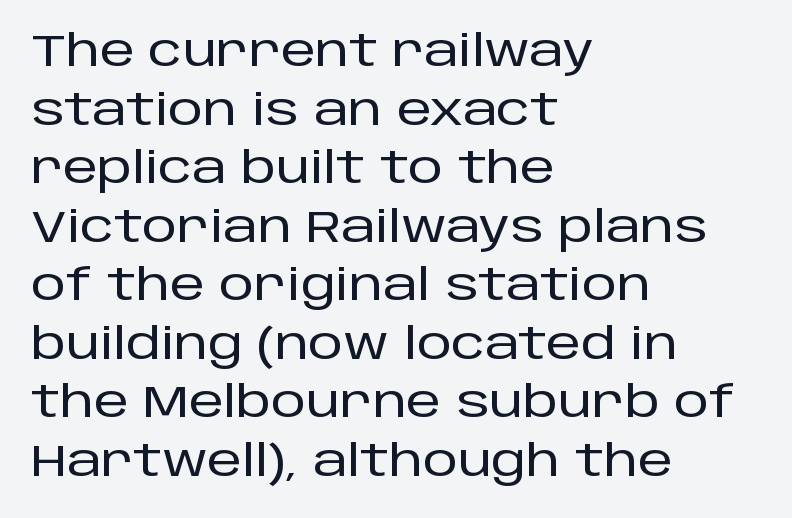
Q: Is the text italic (slanted)? A: No, it is upright.
Q: Is the typeface a serif or a sans-serif typeface? A: Sans-serif.
Q: Is the text underlined? A: No.
Q: How is the paragraph aligned? A: Left-aligned.
Q: Is the spacing between letters normal or unusually wide? A: Normal.
Q: Is the spacing between lines tight, normal or loose? A: Normal.
Q: Width (condensed, normal, or wide)? A: Normal.
Q: Stroke contrast? A: Low.
Q: x-height? A: Large.
Q: Monospaced? A: No.
